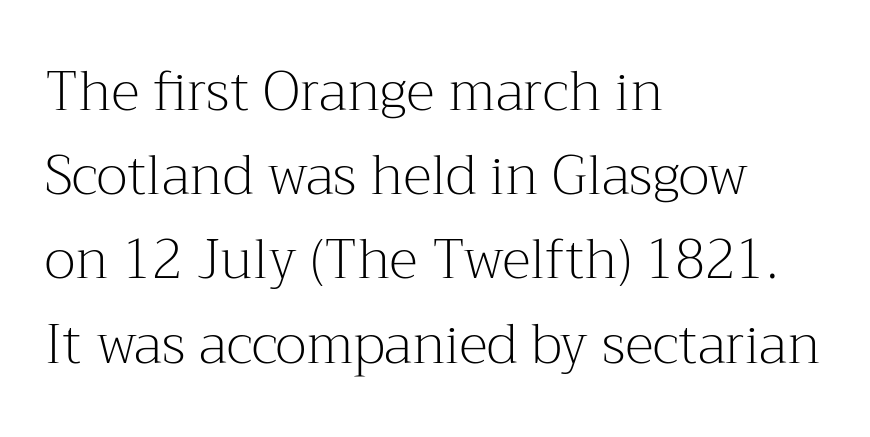
The baseline area is clear. The passage shown is typeset with a serif family. Looks like regular typesetting: each glyph gets only the width it needs. Italic: no, the glyphs are upright roman.
